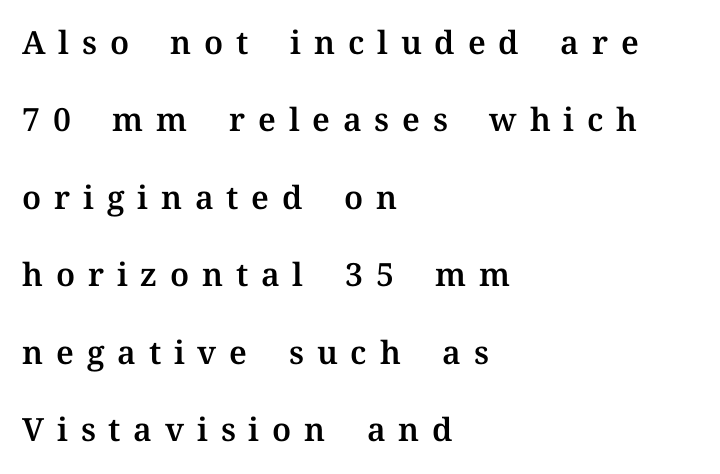
Students, observe: this is what heavily led, spacious text looks like. Students, note that the glyphs here are deliberately spaced far apart. Check the space under the baseline: it is left empty. The letters stand straight up with perfectly vertical stems. These lines are rendered in a variable-pitch font. The face used here is seriffed, in the tradition of book romans.
